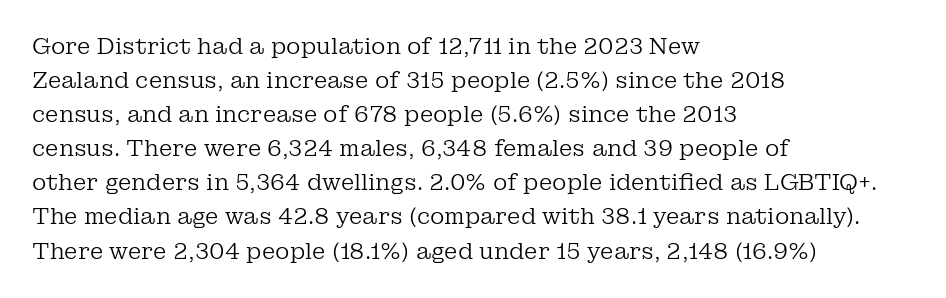
Caption: multi-line text, flush left, ragged right. Rendered with straight, roman letterforms. Beneath every word, the page is bare. Weight: not bold — regular or lighter. Nobody touched the tracking dial on this one. Vertically, the passage feels balanced, rows spaced as you'd expect.
